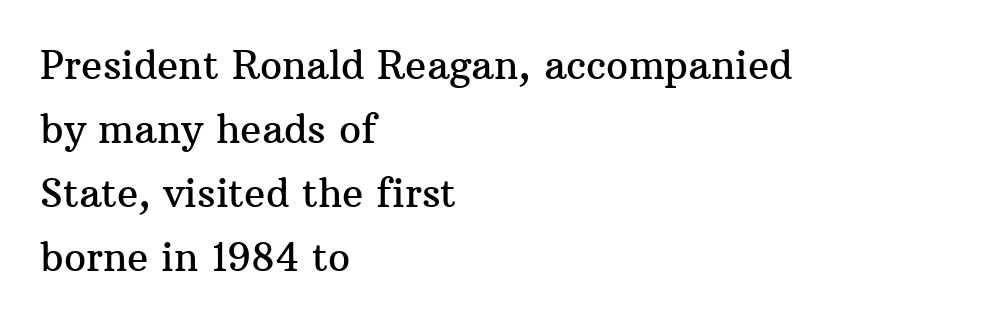
Q: Is the text italic (slanted)? A: No, it is upright.
Q: Is the typeface a serif or a sans-serif typeface? A: Serif.
Q: Is the text underlined? A: No.
Q: How is the paragraph aligned? A: Left-aligned.
Q: Is the spacing between letters normal or unusually wide? A: Normal.
Q: Is the spacing between lines tight, normal or loose? A: Normal.
Q: Width (condensed, normal, or wide)? A: Normal.
Q: Stroke contrast? A: Medium.
Q: x-height? A: Medium.
Q: Monospaced? A: No.
